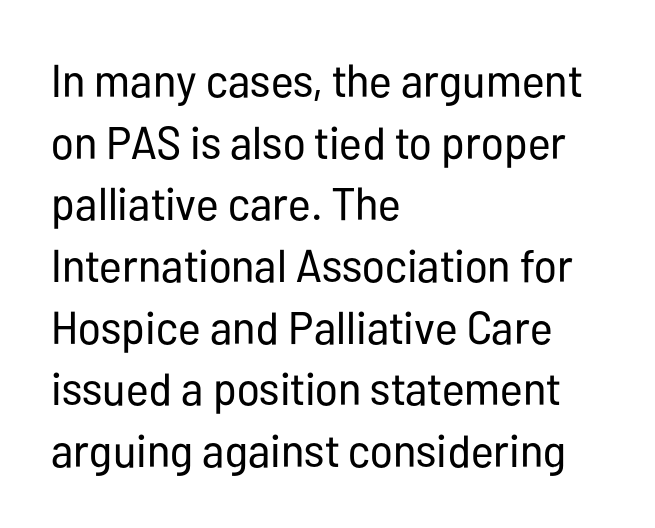
Line starts are locked; line ends wander. The strokes are not fattened; the text isn't bold. No word sits above an underline. This is the regular roman posture of the typeface. The block of text has a typical density, with ordinary space between rows. The line texture is even and compact thanks to regular tracking.
